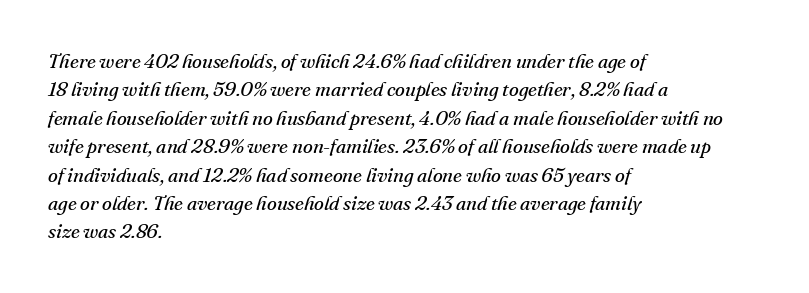
The face used here has a pronounced slope to its letters. Honestly, the letter spacing is just normal — you wouldn't notice it. Descenders are the only things crossing below the line. A typesetter would call this leading conventional body-copy spacing. The compositor pushed each line to the left boundary.
